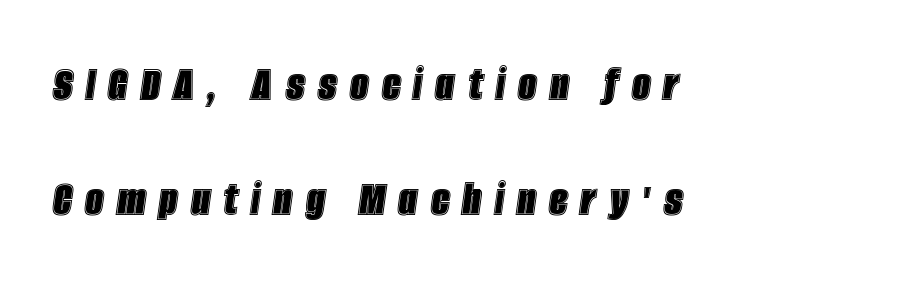
The image shows 52 px condensed type, italic (leaning right); set left-aligned, loose line spacing (2.22x), unusually wide letter spacing (+0.25 em), not underlined; a large x-height.
